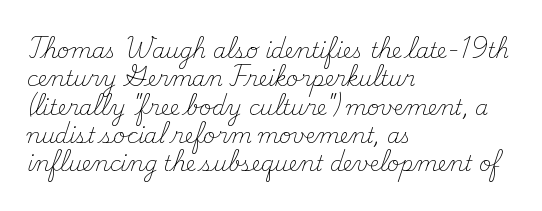
{"bold": "no", "underline": "no", "align": "left", "line_spacing": "normal", "line_spacing_ratio": 1.35, "letter_spacing": "normal", "letter_spacing_em": 0.0, "glyph_px": 21}
